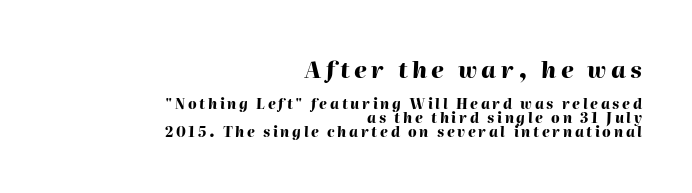
Notice how thick the strokes are: this is what a full bold looks like. Quick note: italic. The compositor pushed each line to the right boundary. Descenders are the only things crossing below the line. Scale decreases going downward across the two blocks. The rendering uses a small line-height, squeezing the rows.
